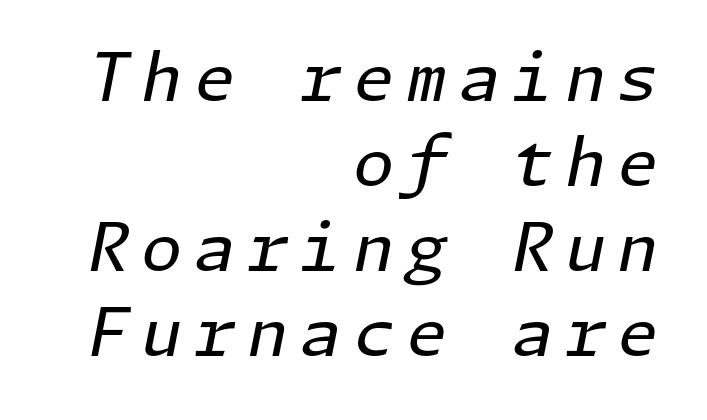
{"italic": "yes", "lean": "right", "slant_degrees": 11, "bold": "no", "weight": "regular", "width": "normal", "stroke_contrast": "low", "x_height": "medium", "underline": "no", "align": "right", "line_spacing": "normal", "line_spacing_ratio": 1.27, "glyph_px": 67}
